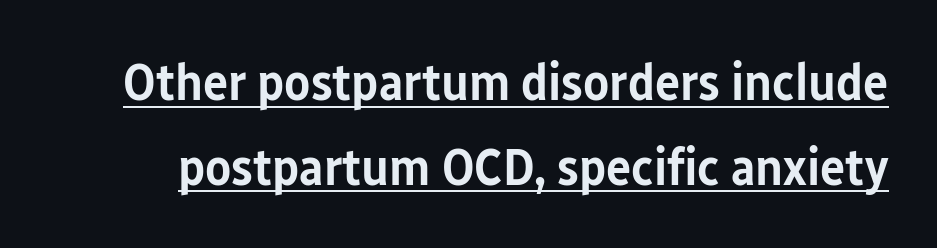
{"serif": "no", "italic": "no", "bold": "semi", "weight": "semibold", "width": "condensed", "stroke_contrast": "low", "x_height": "medium", "monospaced": "no", "underline": "yes", "line_spacing": "normal", "line_spacing_ratio": 1.6, "letter_spacing": "normal", "letter_spacing_em": 0.0, "glyph_px": 53}
